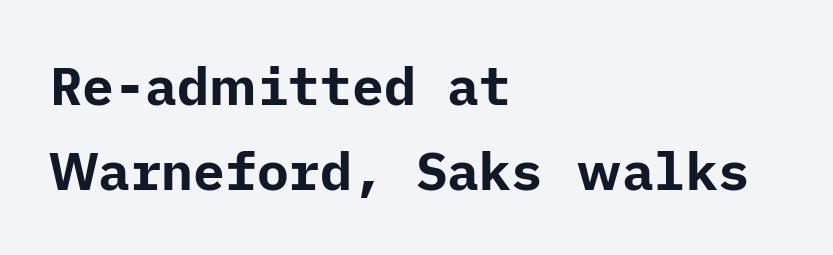
The image shows 53 px bold sans-serif type, upright; set left-aligned, normal line spacing (1.6x), normal letter spacing, not underlined; low stroke contrast and a medium x-height.
